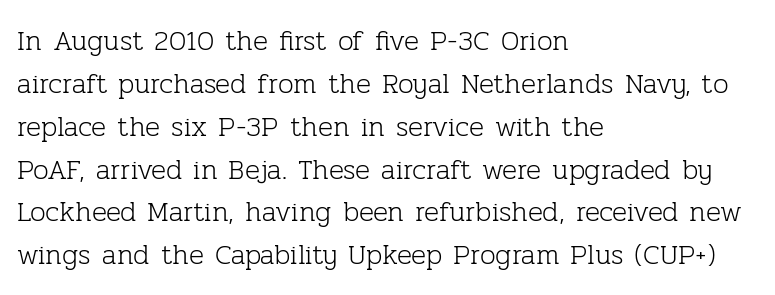
{"serif": "yes", "italic": "no", "bold": "no", "weight": "light", "width": "normal", "stroke_contrast": "low", "x_height": "medium", "monospaced": "no", "underline": "no", "align": "left", "line_spacing": "normal", "line_spacing_ratio": 1.53, "letter_spacing": "normal", "letter_spacing_em": 0.0, "glyph_px": 28}
